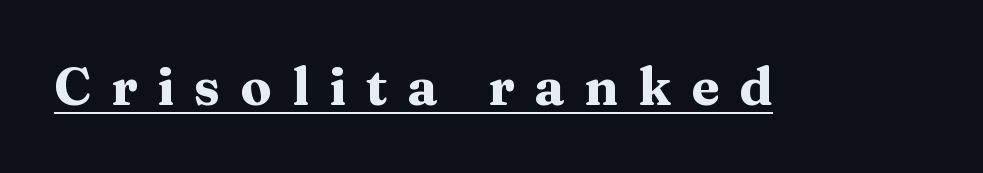
Q: Is the text bold? A: Yes.
Q: Is the text italic (slanted)? A: No, it is upright.
Q: Is the typeface a serif or a sans-serif typeface? A: Serif.
Q: Is the text underlined? A: Yes.
Q: Is the spacing between letters normal or unusually wide? A: Unusually wide.
Q: Width (condensed, normal, or wide)? A: Wide.
Q: Stroke contrast? A: Medium.
Q: x-height? A: Medium.
Q: Monospaced? A: No.
